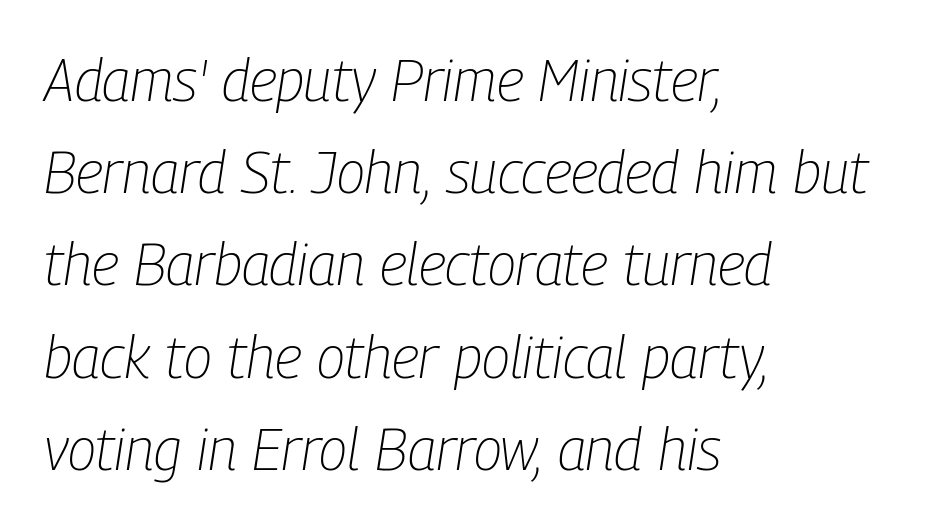
{"italic": "yes", "lean": "right", "slant_degrees": 9, "bold": "no", "weight": "light", "width": "condensed", "stroke_contrast": "low", "x_height": "medium", "monospaced": "no", "underline": "no", "align": "left", "line_spacing": "normal", "line_spacing_ratio": 1.59, "letter_spacing": "normal", "letter_spacing_em": 0.0, "glyph_px": 58}
